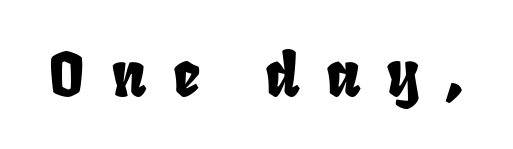
The image shows 59 px condensed sans-serif type; set unusually wide letter spacing (+0.45 em), not underlined; low stroke contrast and a large x-height.
